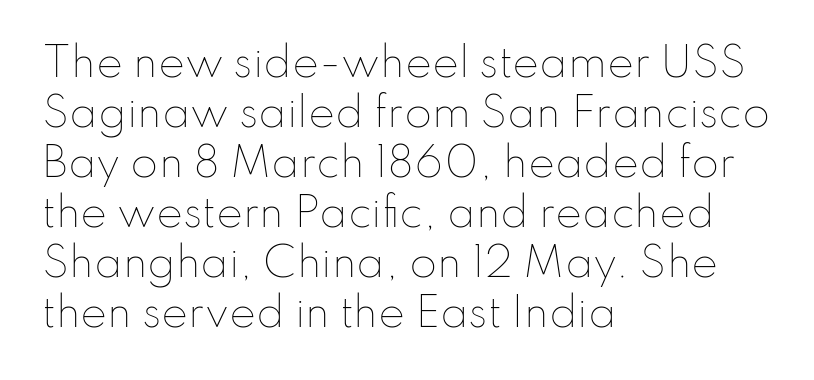
Q: Is the text bold? A: No.
Q: Is the text italic (slanted)? A: No, it is upright.
Q: Is the text underlined? A: No.
Q: How is the paragraph aligned? A: Left-aligned.
Q: Is the spacing between letters normal or unusually wide? A: Normal.
Q: Is the spacing between lines tight, normal or loose? A: Normal.
Q: Width (condensed, normal, or wide)? A: Normal.
Q: Stroke contrast? A: Low.
Q: x-height? A: Small.
Q: Monospaced? A: No.
